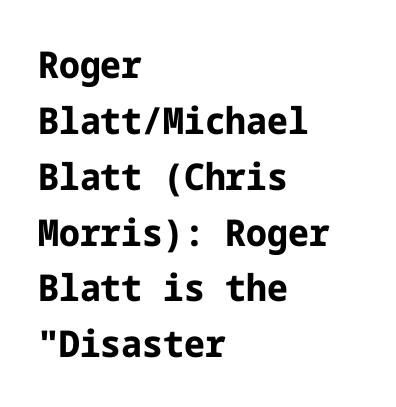
The rows are spaced the way most documents space them. A typesetter would mark this as roman, not italic. These lines carry a lot of weight — the face is fully bold. Here the glyphs are tracked normally, forming tight word shapes. Every row of glyphs begins at an identical x-position on the left. The gap between lines stays unmarked.
